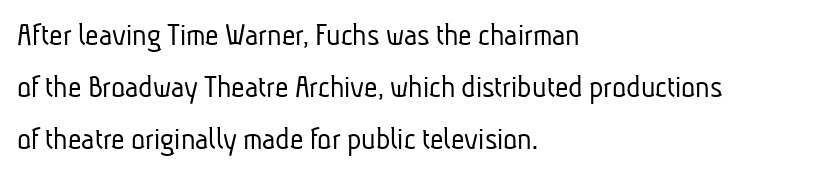
{"serif": "no", "bold": "no", "weight": "light", "width": "condensed", "stroke_contrast": "low", "x_height": "medium", "monospaced": "no", "underline": "no", "align": "left", "line_spacing": "normal", "line_spacing_ratio": 1.57, "letter_spacing": "normal", "letter_spacing_em": 0.0, "glyph_px": 33}
